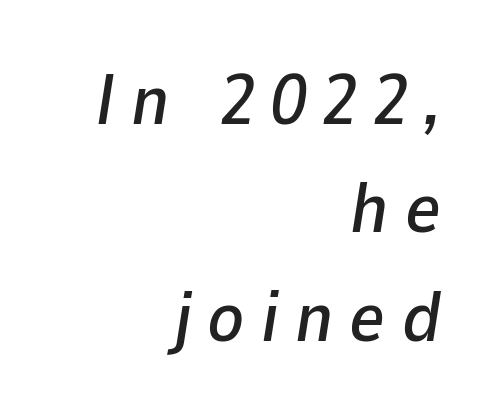
Q: Is the text italic (slanted)? A: Yes, it leans right by about 9 degrees.
Q: Is the text underlined? A: No.
Q: How is the paragraph aligned? A: Right-aligned.
Q: Is the spacing between letters normal or unusually wide? A: Unusually wide.
Q: Is the spacing between lines tight, normal or loose? A: Normal.
Q: Width (condensed, normal, or wide)? A: Normal.
Q: Stroke contrast? A: Low.
Q: x-height? A: Medium.
Q: Monospaced? A: No.
